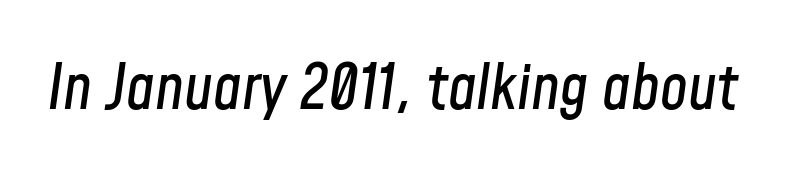
Q: Is the text italic (slanted)? A: Yes, it leans right by about 8 degrees.
Q: Is the text underlined? A: No.
Q: Is the spacing between letters normal or unusually wide? A: Normal.
Q: Width (condensed, normal, or wide)? A: Condensed.
Q: Stroke contrast? A: Low.
Q: x-height? A: Medium.
Q: Monospaced? A: No.
